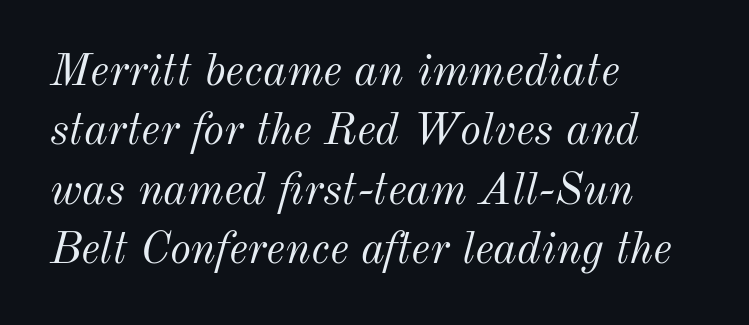
Q: Is the text bold? A: No.
Q: Is the text italic (slanted)? A: Yes, it leans right by about 12 degrees.
Q: Is the text underlined? A: No.
Q: How is the paragraph aligned? A: Left-aligned.
Q: Is the spacing between letters normal or unusually wide? A: Normal.
Q: Is the spacing between lines tight, normal or loose? A: Normal.
Q: Width (condensed, normal, or wide)? A: Normal.
Q: Stroke contrast? A: Medium.
Q: x-height? A: Small.
Q: Monospaced? A: No.
